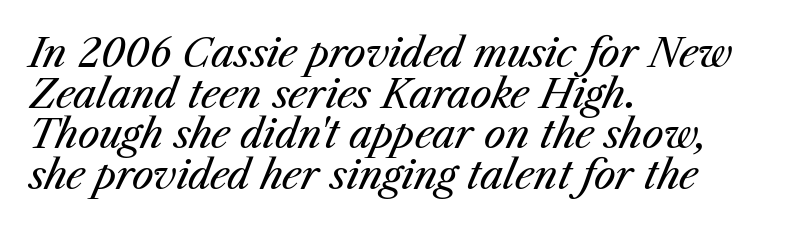
Leading is clearly below the norm, producing a dense column. Is the block centered? No — it sits flush against the left margin. In terms of posture, this sample is oblique. Descenders hang freely into open space.
